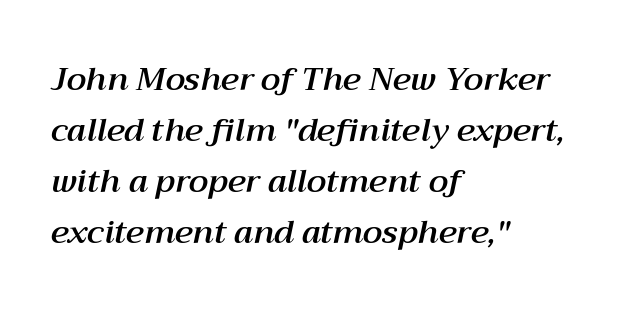
Check under the words: just untouched page. Each word holds together tightly as a unit, with standard inter-letter gaps. The rendering anchors every line to the left-hand side. The designer left line spacing at the default. Notice how the stems are inclined rather than vertical — that's the hallmark of italics.
